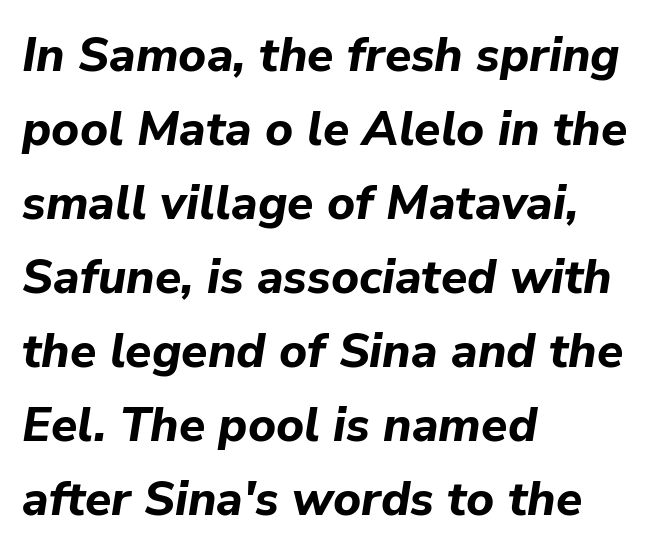
The image shows 48 px bold type, italic (leaning right); set left-aligned, normal line spacing (1.54x), normal letter spacing, not underlined; low stroke contrast and a medium x-height.
